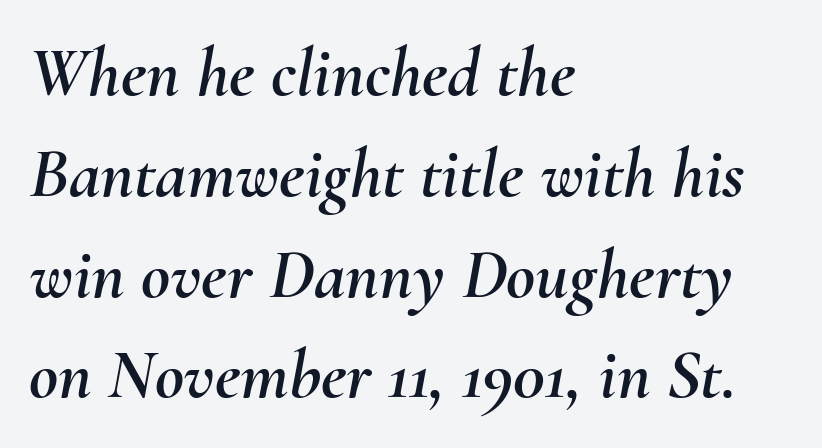
Q: Is the text italic (slanted)? A: Yes, it leans right by about 10 degrees.
Q: Is the text underlined? A: No.
Q: How is the paragraph aligned? A: Left-aligned.
Q: Is the spacing between letters normal or unusually wide? A: Normal.
Q: Is the spacing between lines tight, normal or loose? A: Normal.
Q: Width (condensed, normal, or wide)? A: Normal.
Q: Stroke contrast? A: Medium.
Q: x-height? A: Small.
Q: Monospaced? A: No.
